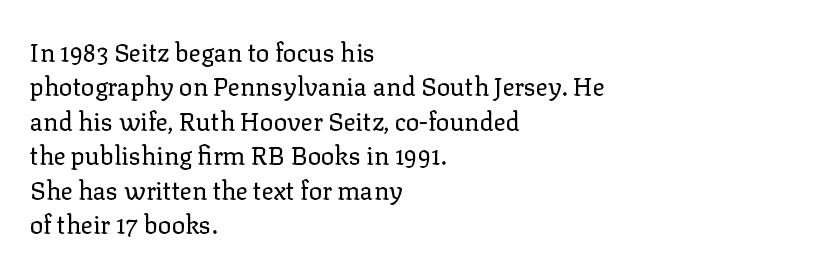
{"italic": "no", "bold": "no", "underline": "no", "align": "left", "line_spacing": "normal", "line_spacing_ratio": 1.38, "letter_spacing": "normal", "letter_spacing_em": 0.0, "glyph_px": 25}
